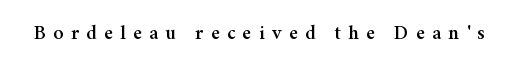
Q: Is the text italic (slanted)? A: No, it is upright.
Q: Is the text underlined? A: No.
Q: Is the spacing between letters normal or unusually wide? A: Unusually wide.
